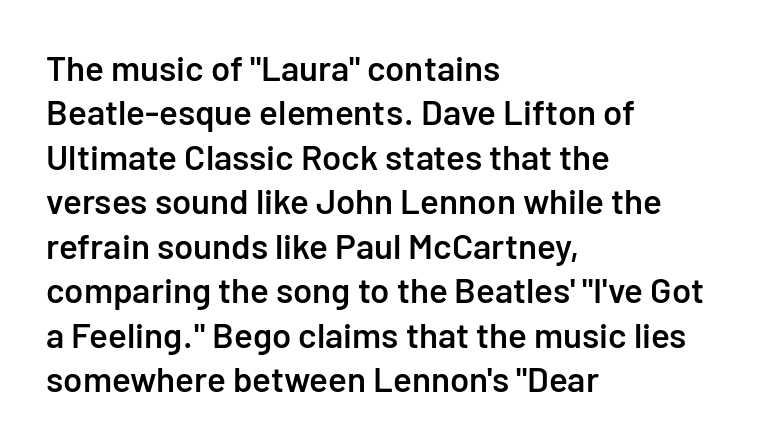
{"serif": "no", "italic": "no", "bold": "semi", "weight": "semibold", "width": "normal", "stroke_contrast": "low", "x_height": "medium", "monospaced": "no", "underline": "no", "align": "left", "line_spacing": "normal", "line_spacing_ratio": 1.27, "letter_spacing": "normal", "letter_spacing_em": 0.0, "glyph_px": 35}
